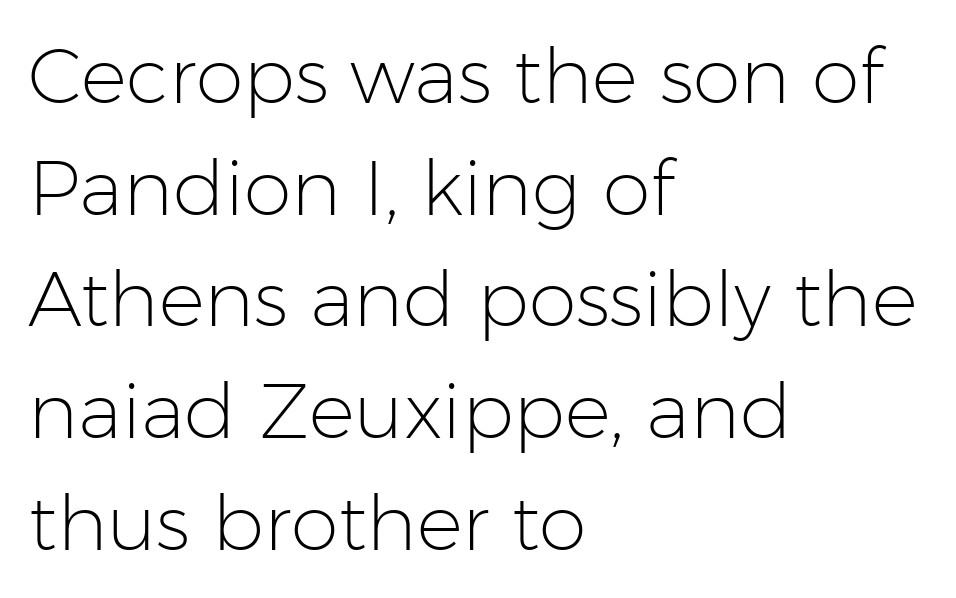
{"serif": "no", "italic": "no", "bold": "no", "weight": "light", "width": "normal", "stroke_contrast": "low", "x_height": "medium", "monospaced": "no", "underline": "no", "align": "left", "line_spacing": "normal", "line_spacing_ratio": 1.45, "letter_spacing": "normal", "letter_spacing_em": 0.0, "glyph_px": 77}
